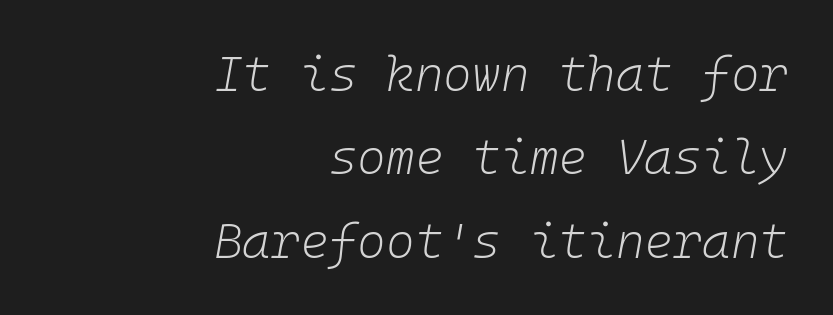
Descenders hang freely into open space. The horizontal fit of the characters is conventional and even. The font is comparable to plain body text, perhaps lighter. There's an unmistakable incline to the writing here. Think of a typewriter: that constant character pitch is what you see here. The ragged edge is on the left, which tells us the setting is flush right.
